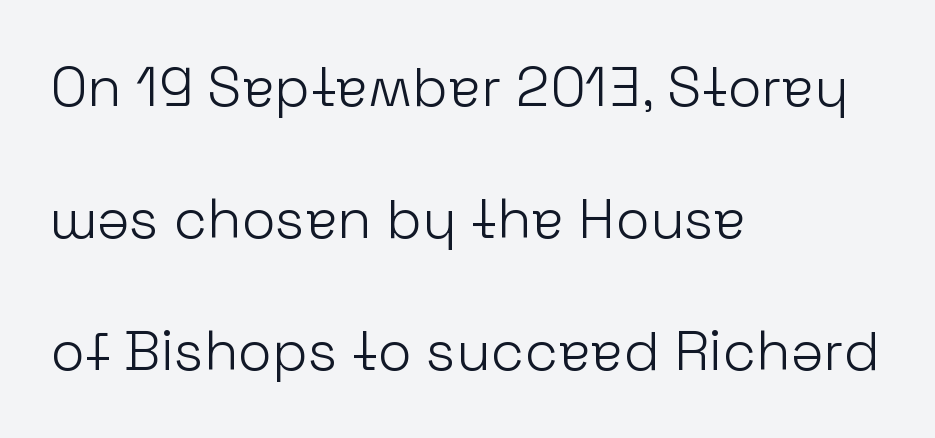
The image shows 56 px light sans-serif type, upright; set left-aligned, loose line spacing (2.36x), normal letter spacing, not underlined; low stroke contrast and a medium x-height.
